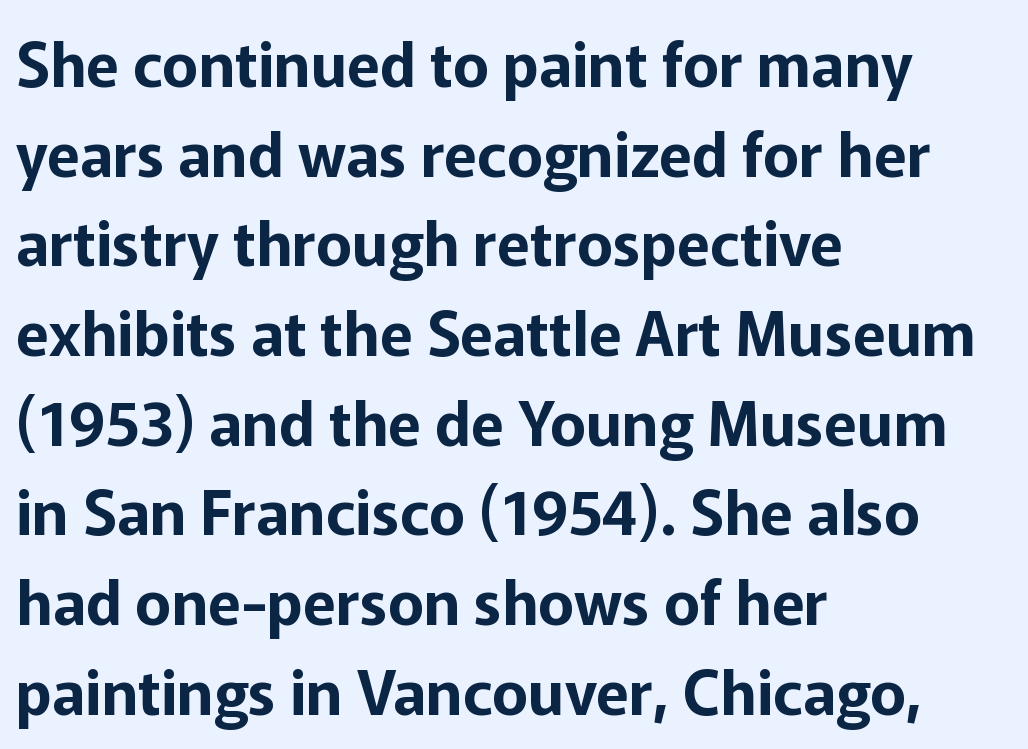
Q: Is the text italic (slanted)? A: No, it is upright.
Q: Is the typeface a serif or a sans-serif typeface? A: Sans-serif.
Q: Is the text underlined? A: No.
Q: How is the paragraph aligned? A: Left-aligned.
Q: Is the spacing between letters normal or unusually wide? A: Normal.
Q: Is the spacing between lines tight, normal or loose? A: Normal.
Q: Width (condensed, normal, or wide)? A: Normal.
Q: Stroke contrast? A: Low.
Q: x-height? A: Medium.
Q: Monospaced? A: No.
